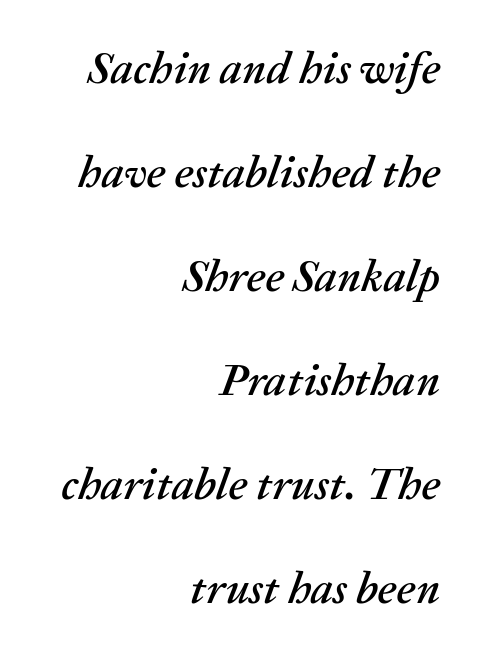
{"italic": "yes", "lean": "right", "slant_degrees": 20, "width": "normal", "stroke_contrast": "medium", "x_height": "medium", "monospaced": "no", "underline": "no", "align": "right", "line_spacing": "loose", "line_spacing_ratio": 2.31, "letter_spacing": "normal", "letter_spacing_em": 0.0, "glyph_px": 45}
